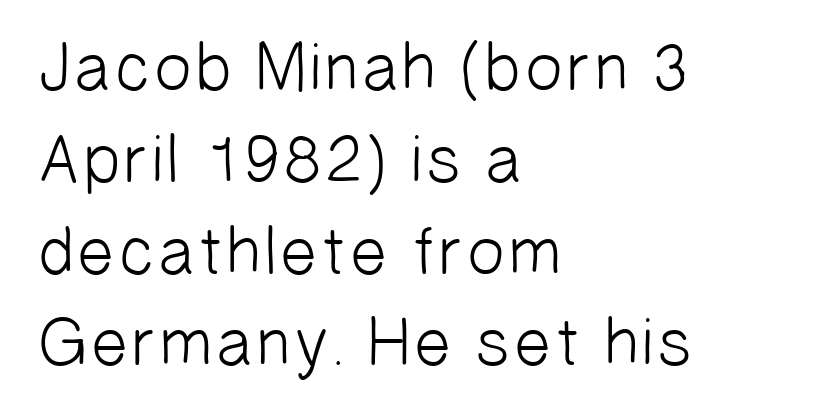
Character widths vary here, with narrow letters taking less room than wide ones. What stands out about the letter spacing? Nothing — it is the standard amount. How would I describe the line gaps? Plain and ordinary. In CSS terms this would be text-align: left. Descender tails drop into unmarked territory.
